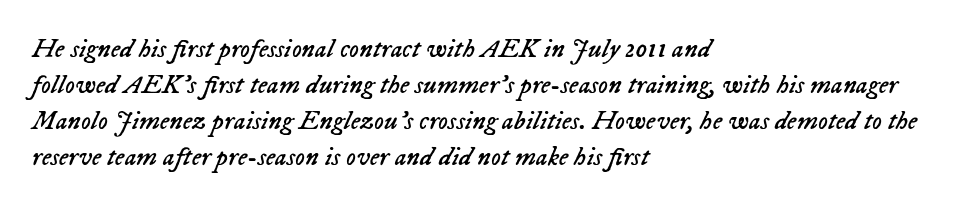
{"italic": "yes", "lean": "right", "slant_degrees": 23, "bold": "no", "underline": "no", "align": "left", "line_spacing": "normal", "line_spacing_ratio": 1.33, "letter_spacing": "normal", "letter_spacing_em": 0.0, "glyph_px": 27}
